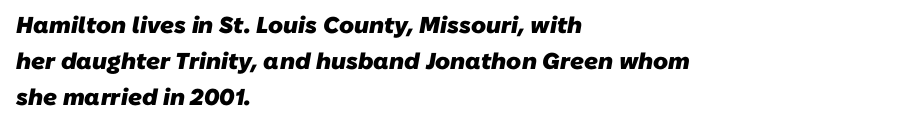
Observe the ordinary spacing: letters are neighbours, not strangers. You'd pick this weight for a headline — it's a proper bold. The rag falls on the right side of this text block. Quick note: underline off.
